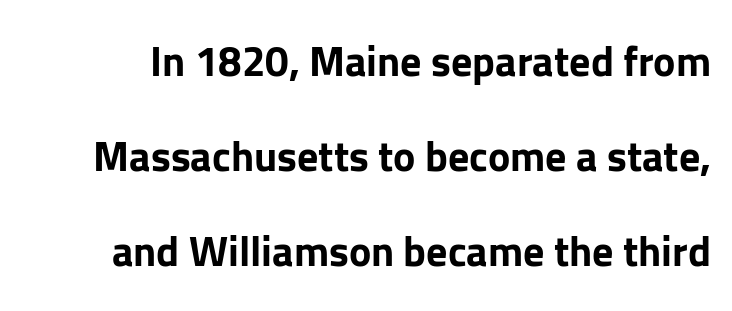
Q: Is the text bold? A: Yes.
Q: Is the text italic (slanted)? A: No, it is upright.
Q: Is the typeface a serif or a sans-serif typeface? A: Sans-serif.
Q: Is the text underlined? A: No.
Q: Is the spacing between letters normal or unusually wide? A: Normal.
Q: Is the spacing between lines tight, normal or loose? A: Loose.
Q: Width (condensed, normal, or wide)? A: Normal.
Q: Stroke contrast? A: Low.
Q: x-height? A: Medium.
Q: Monospaced? A: No.
